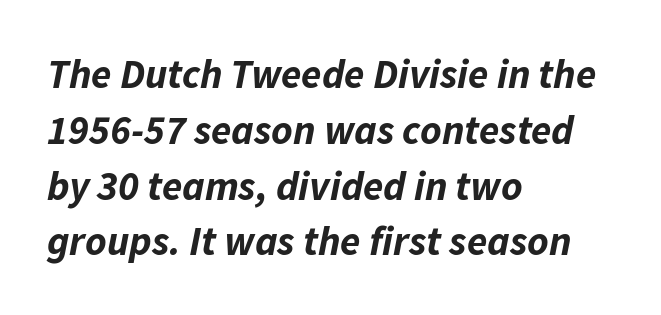
The image shows 41 px bold type, italic (leaning right); set left-aligned, normal line spacing (1.36x), normal letter spacing, not underlined; low stroke contrast and a medium x-height.
